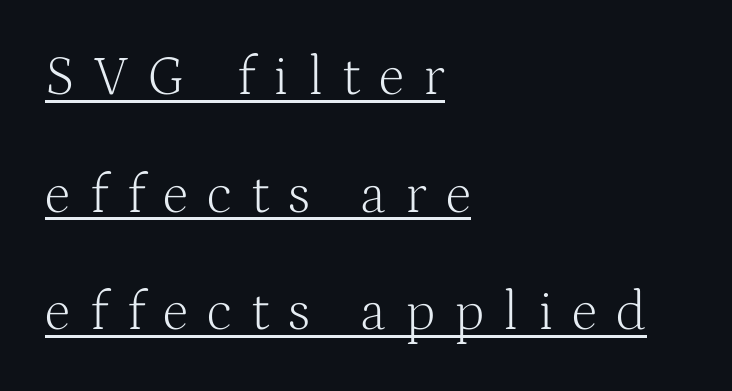
{"serif": "yes", "italic": "no", "bold": "no", "weight": "light", "width": "normal", "stroke_contrast": "medium", "x_height": "medium", "monospaced": "no", "underline": "yes", "align": "left", "line_spacing": "loose", "line_spacing_ratio": 2.1, "letter_spacing": "wide", "letter_spacing_em": 0.34, "glyph_px": 56}
